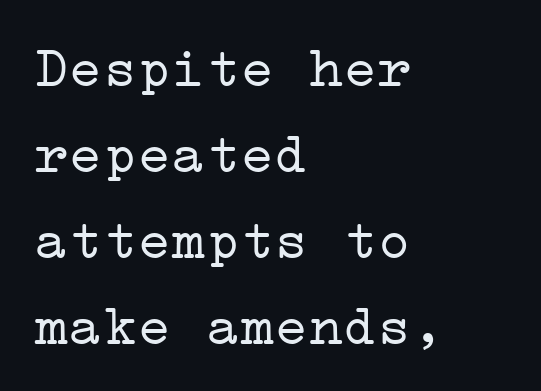
{"serif": "yes", "italic": "no", "bold": "no", "weight": "light", "width": "wide", "stroke_contrast": "low", "x_height": "medium", "underline": "no", "align": "left", "line_spacing": "normal", "line_spacing_ratio": 1.51, "letter_spacing": "normal", "letter_spacing_em": 0.0, "glyph_px": 57}
